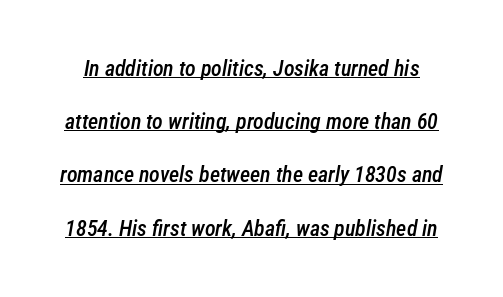
Rows of type keep a wide berth in the vertical direction. Look at the stroke-to-counter ratio: somewhat heavy, a semibold. Honestly, the underline is the first thing you notice here. The specimen reads as italic at a glance. Does extra space separate the letters? No, they use regular spacing.
